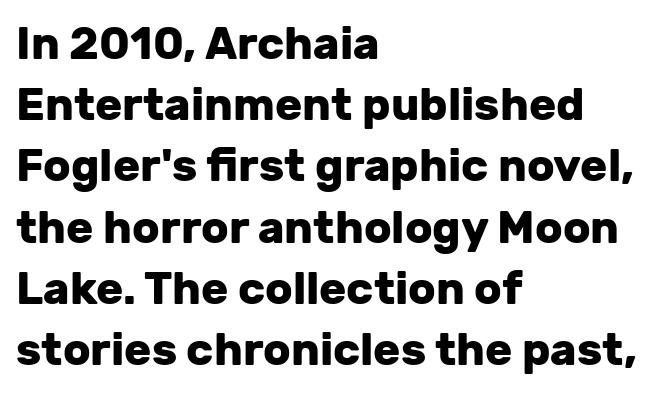
Q: Is the text bold? A: Yes.
Q: Is the text italic (slanted)? A: No, it is upright.
Q: Is the typeface a serif or a sans-serif typeface? A: Sans-serif.
Q: Is the text underlined? A: No.
Q: How is the paragraph aligned? A: Left-aligned.
Q: Is the spacing between letters normal or unusually wide? A: Normal.
Q: Is the spacing between lines tight, normal or loose? A: Normal.
Q: Width (condensed, normal, or wide)? A: Normal.
Q: Stroke contrast? A: Low.
Q: x-height? A: Medium.
Q: Monospaced? A: No.
